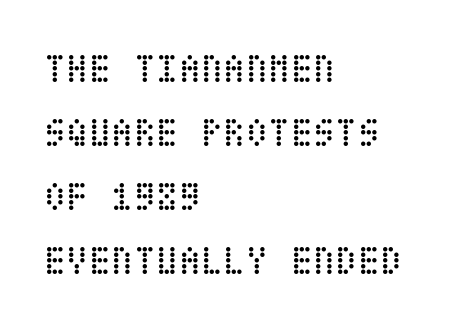
Reading down the column, the eye jumps a familiar distance to each next line. Nope, not italic — everything's standing straight. The strokes carry an ordinary text weight at most. Just letters on the line, the space beneath them empty. Students, note that the glyphs here touch the page at normal intervals.
